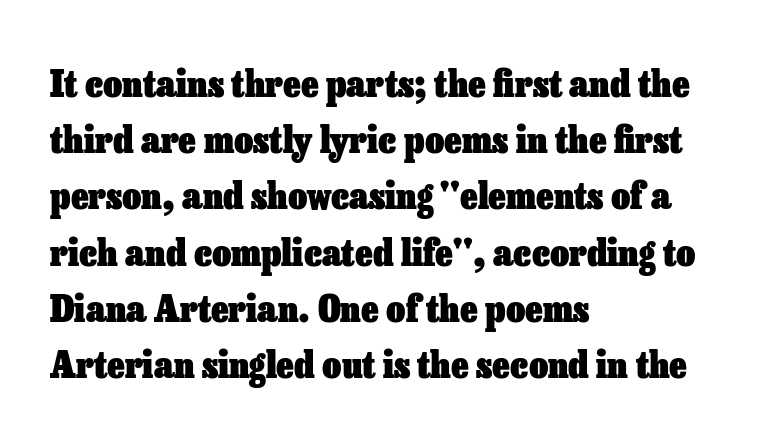
Just letters on the line, the space beneath them empty. Think of a printed novel: that variable character pitch is what you see here. Short and long lines alike share a common starting point at left. Is there much room between lines? A standard amount, neither cramped nor airy. It's the straight-up-and-down kind of type.
